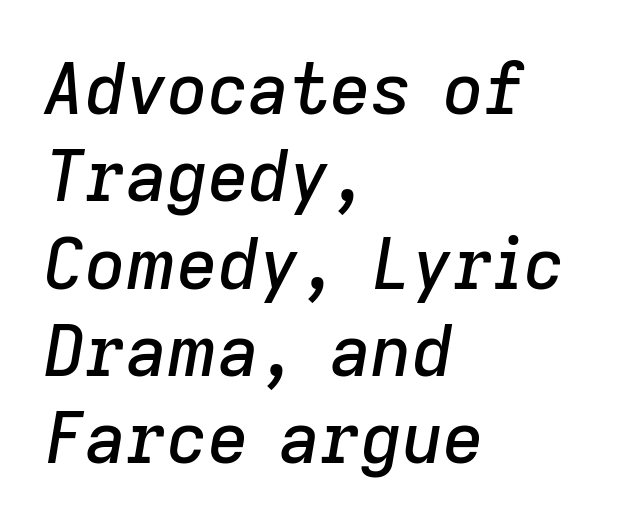
These lines stack with their left ends in a neat column. Between one letter and the next there's only the usual sliver of space. If you drew a line through each stem, it would be angled. Plain, unruled lines of type. Here the designer chose a conventional face with non-uniform glyph widths.
